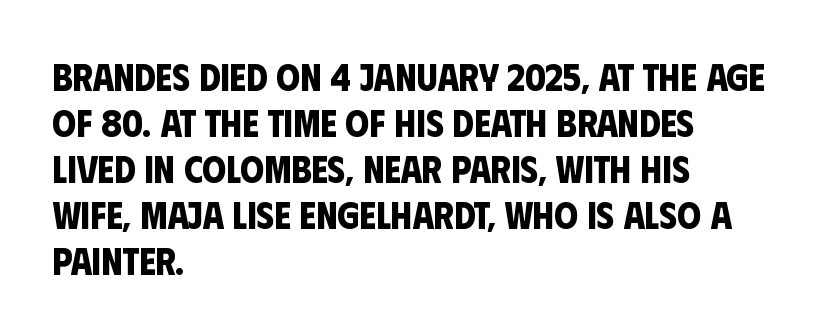
These lines stack with their left ends in a neat column. Examine the stroke ends and you'll find no serifs. Unmarked baselines from the first word to the last. Typesetter's note: full bold, strokes at maximum text heaviness. A typesetter would call this zero additional tracking. The face used here is proportionally spaced, like ordinary book or web type.
